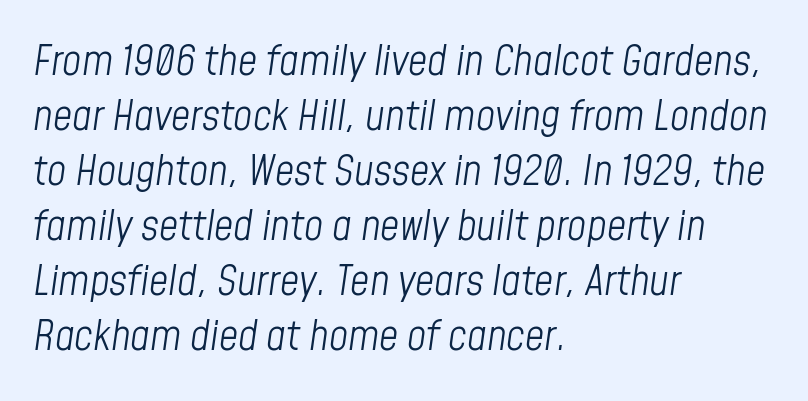
Is the type slanted? Yes — the strokes lean at a clear angle. Horizontal alignment here is leftward, the default for most running prose. No heavy texture on the line: the type isn't bold. The face used here is rendered with its standard letterfit.
